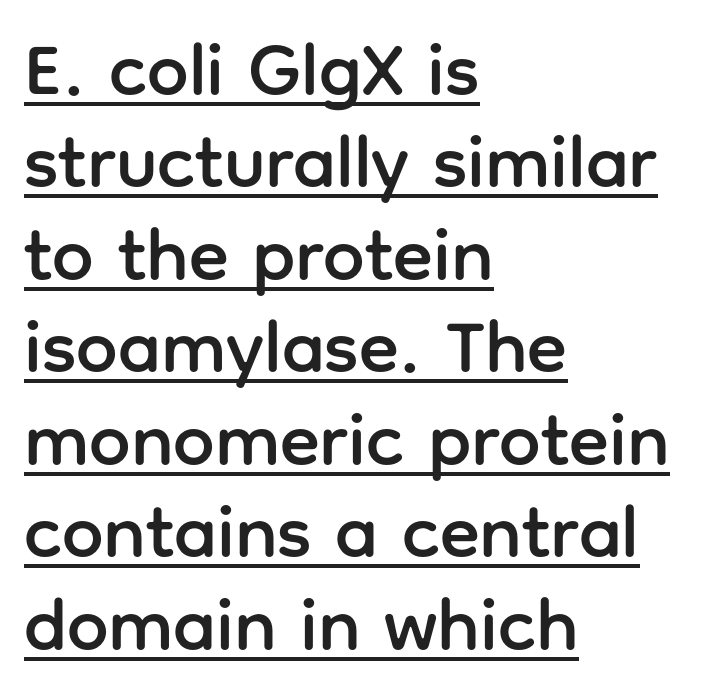
Where is the straight margin? On the left. The typeface chosen for these lines omits serifs. Underlining? Definitely there. Students, note that the glyphs here touch the page at normal intervals. The lettering stays uniformly vertical, giving the passage a roman look. The rendering uses natural spacing where letterforms have individual widths.
